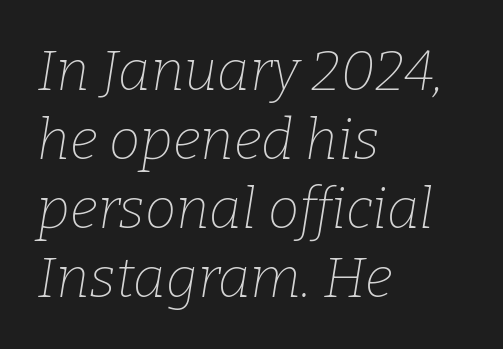
The image shows 56 px thin serif type, italic (leaning right); set left-aligned, line spacing 1.23x, normal letter spacing, not underlined; low stroke contrast and a medium x-height.
